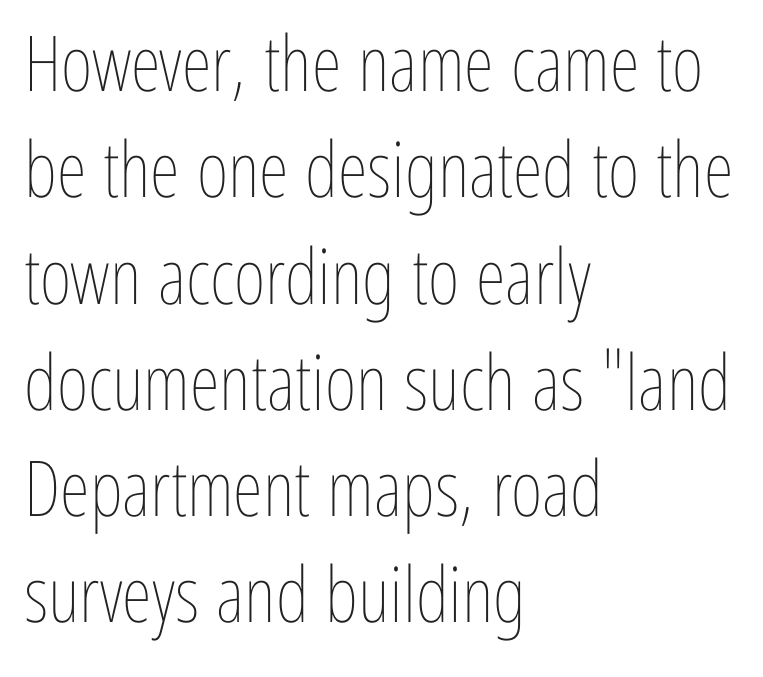
Q: Is the text bold? A: No.
Q: Is the text italic (slanted)? A: No, it is upright.
Q: Is the text underlined? A: No.
Q: How is the paragraph aligned? A: Left-aligned.
Q: Is the spacing between letters normal or unusually wide? A: Normal.
Q: Is the spacing between lines tight, normal or loose? A: Normal.
Q: Width (condensed, normal, or wide)? A: Condensed.
Q: Stroke contrast? A: Low.
Q: x-height? A: Medium.
Q: Monospaced? A: No.
